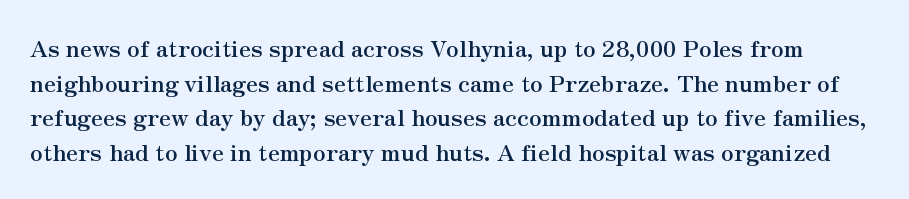
The image shows 23 px bold type, upright; set normal line spacing (1.51x), normal letter spacing, not underlined.
